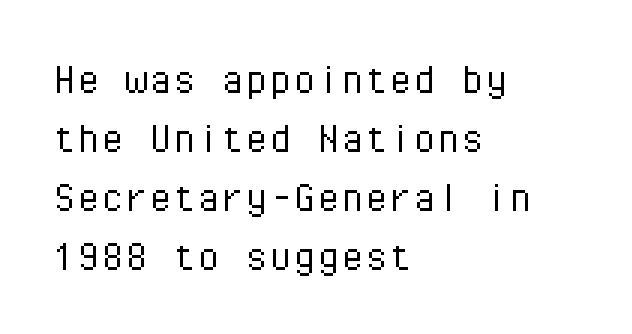
{"serif": "no", "italic": "no", "bold": "no", "weight": "light", "width": "normal", "stroke_contrast": "low", "x_height": "medium", "monospaced": "yes", "underline": "no", "align": "left", "line_spacing_ratio": 1.23, "letter_spacing": "normal", "letter_spacing_em": 0.0, "glyph_px": 48}
